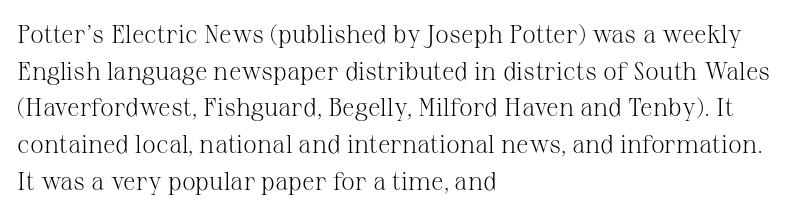
The image shows 25 px text type, upright; set left-aligned, normal line spacing (1.47x), normal letter spacing, not underlined.
